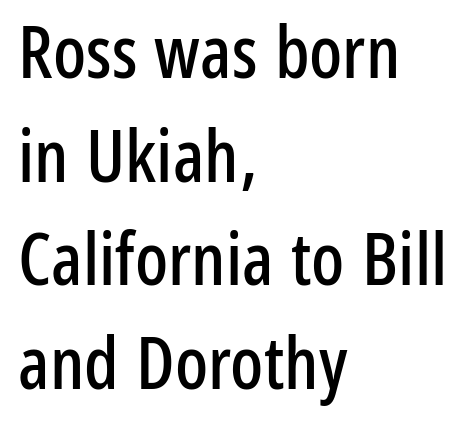
The letters advance in unequal steps, a hallmark of proportional type. This block has exactly the height ordinary leading produces. The gaps between neighbouring characters are ordinary and unremarkable. Characters remain perfectly vertical along every line. The glyphs are unaccompanied by any horizontal stroke below them.
